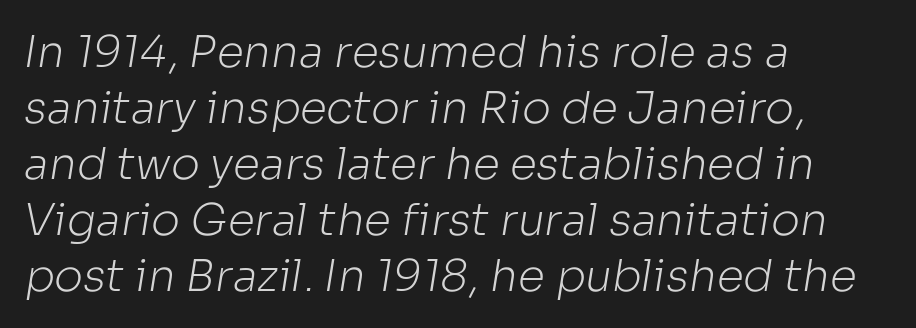
Check where the strokes stop: nothing finishes them off — pure sans. A normal amount of white space separates one row of letters from the next. This rendering uses left alignment, leaving the right contour irregular. Short note: letters normally spaced. The face used here is proportionally spaced, like ordinary book or web type. Descenders are the only things crossing below the line.
